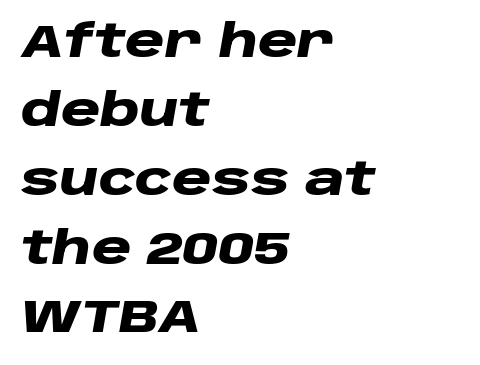
The image shows 45 px heavy, wide type, italic (leaning right); set left-aligned, normal line spacing (1.53x), normal letter spacing, not underlined; low stroke contrast and a large x-height.
